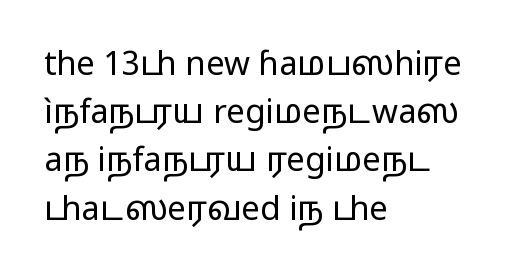
The image shows 33 px regular-weight, wide sans-serif type, upright; set left-aligned, normal line spacing (1.46x), normal letter spacing, not underlined; low stroke contrast and a medium x-height.
